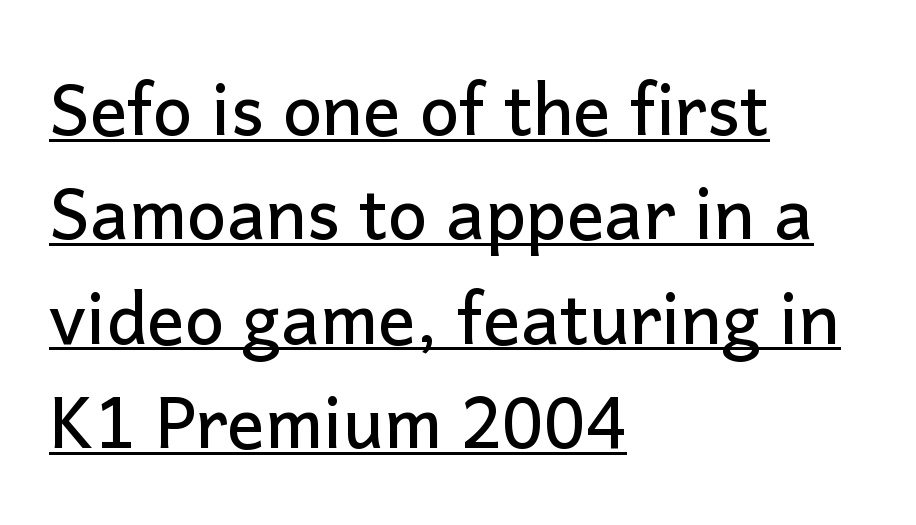
{"serif": "no", "italic": "no", "width": "normal", "stroke_contrast": "low", "x_height": "medium", "monospaced": "no", "underline": "yes", "align": "left", "line_spacing": "normal", "line_spacing_ratio": 1.49, "letter_spacing": "normal", "letter_spacing_em": 0.0, "glyph_px": 70}
